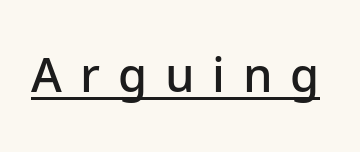
Q: Is the text bold? A: Semi-bold.
Q: Is the text italic (slanted)? A: No, it is upright.
Q: Is the typeface a serif or a sans-serif typeface? A: Sans-serif.
Q: Is the text underlined? A: Yes.
Q: Is the spacing between letters normal or unusually wide? A: Unusually wide.
Q: Width (condensed, normal, or wide)? A: Normal.
Q: Stroke contrast? A: Low.
Q: x-height? A: Medium.
Q: Monospaced? A: No.
